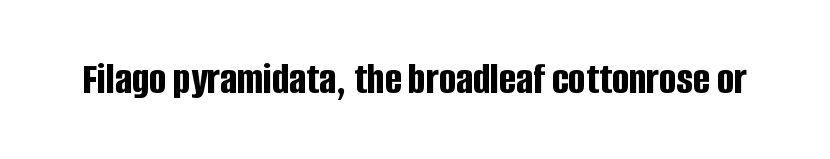
Q: Is the text bold? A: Yes.
Q: Is the text italic (slanted)? A: No, it is upright.
Q: Is the typeface a serif or a sans-serif typeface? A: Sans-serif.
Q: Is the text underlined? A: No.
Q: Is the spacing between letters normal or unusually wide? A: Normal.
Q: Width (condensed, normal, or wide)? A: Condensed.
Q: Stroke contrast? A: Low.
Q: x-height? A: Large.
Q: Monospaced? A: No.
